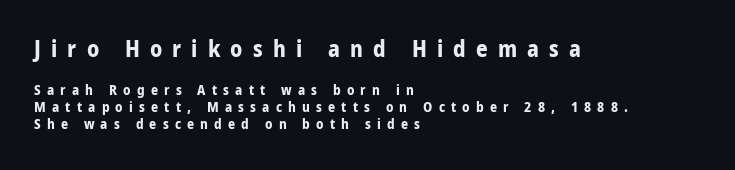
{"italic": "no", "bold": "yes", "underline": "no", "align": "left", "line_spacing_ratio": 1.23, "letter_spacing": "wide", "letter_spacing_em": 0.44, "larger_block": "first", "size_ratio": 1.64, "glyph_px": 23}
